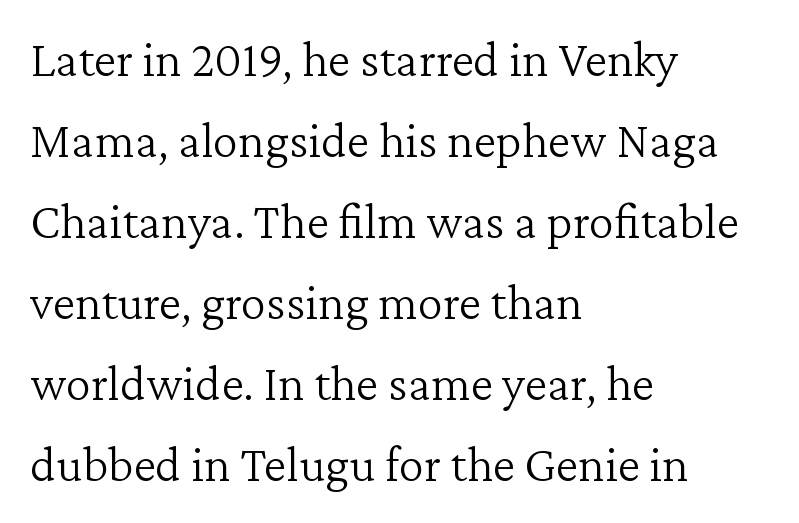
{"serif": "yes", "italic": "no", "bold": "no", "weight": "light", "width": "normal", "stroke_contrast": "low", "x_height": "medium", "monospaced": "no", "underline": "no", "align": "left", "line_spacing": "normal", "line_spacing_ratio": 1.59, "letter_spacing": "normal", "letter_spacing_em": 0.0, "glyph_px": 51}
